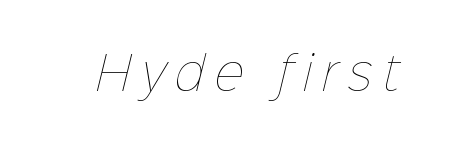
The image shows 45 px thin type; set unusually wide letter spacing (+0.23 em), not underlined; low stroke contrast and a medium x-height.
